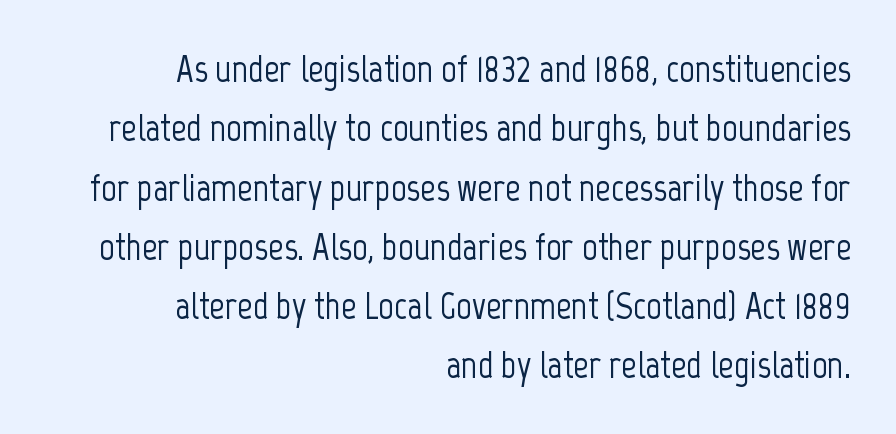
Line spacing here is normal. Check the space under the baseline: it is left empty. Unlike a traditional serif, this face leaves its strokes unadorned. Characters remain perfectly vertical along every line. What stands out about the letter spacing? Nothing — it is the standard amount.
